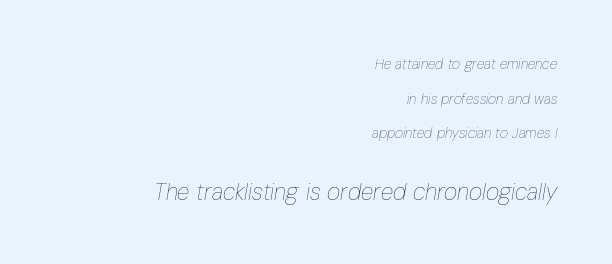
Q: Is the text bold? A: No.
Q: Is the text italic (slanted)? A: Yes, it leans right by about 10 degrees.
Q: Is the text underlined? A: No.
Q: How is the paragraph aligned? A: Right-aligned.
Q: Is the spacing between letters normal or unusually wide? A: Normal.
Q: Is the spacing between lines tight, normal or loose? A: Loose.
Q: Which block of text is set in a larger size, the first (top) or the second (bottom)? A: The second (bottom) one.
